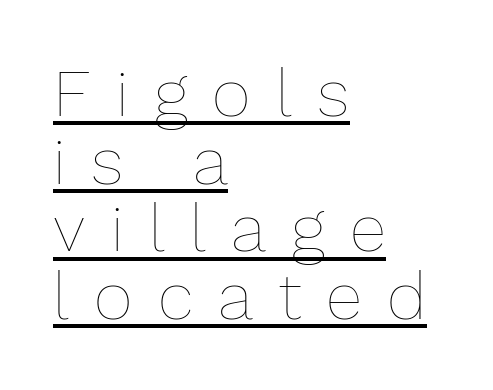
Substantial extra tracking has been applied to these lines. Descenders here cross a horizontal rule under the line. Which margin do the lines hug? The left one — the right edge is uneven. Character widths vary here, with narrow letters taking less room than wide ones. The cut favours lightness, reaching ordinary text weight at its darkest.
